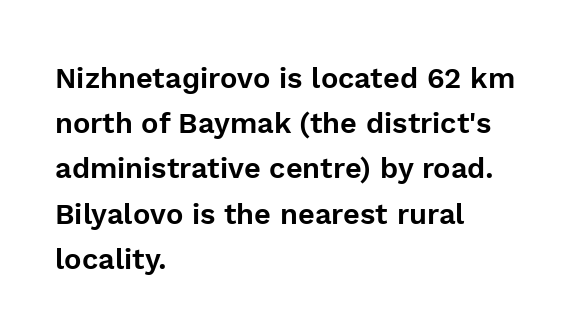
{"serif": "no", "italic": "no", "width": "normal", "x_height": "medium", "monospaced": "no", "underline": "no", "align": "left", "line_spacing": "normal", "line_spacing_ratio": 1.56, "letter_spacing": "normal", "letter_spacing_em": 0.0, "glyph_px": 29}
